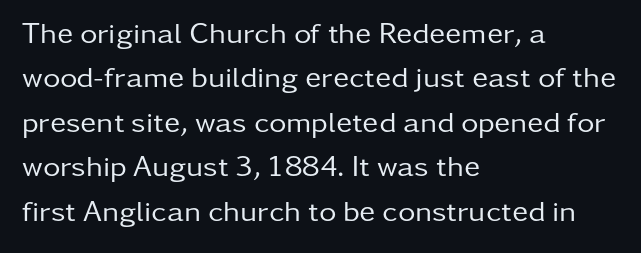
The image shows 30 px regular-weight sans-serif type, upright; set left-aligned, normal line spacing (1.48x), normal letter spacing, not underlined; low stroke contrast and a medium x-height.
